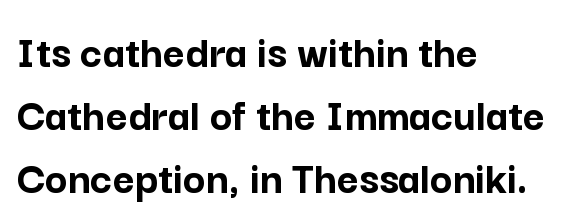
{"serif": "no", "italic": "no", "bold": "yes", "weight": "semibold", "width": "normal", "stroke_contrast": "low", "x_height": "medium", "monospaced": "no", "underline": "no", "align": "left", "line_spacing": "normal", "line_spacing_ratio": 1.34, "letter_spacing": "normal", "letter_spacing_em": 0.0, "glyph_px": 47}
